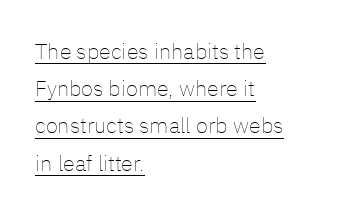
The image shows 22 px text type, upright; set left-aligned, normal line spacing (1.69x), normal letter spacing, underlined.
